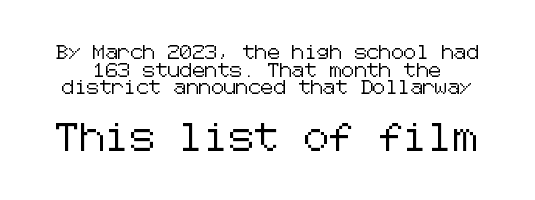
The image shows 28 px sans-serif type, upright; set normal line spacing (1.26x), normal letter spacing, not underlined; the second (bottom) block is 2.0x larger; low stroke contrast and a medium x-height.
